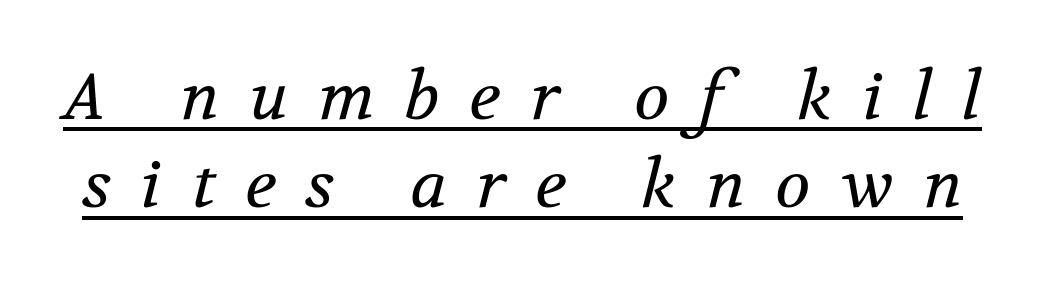
The image shows 65 px regular-weight serif type, italic (leaning right); set normal line spacing (1.36x), unusually wide letter spacing (+0.46 em), underlined; medium stroke contrast and a medium x-height.
